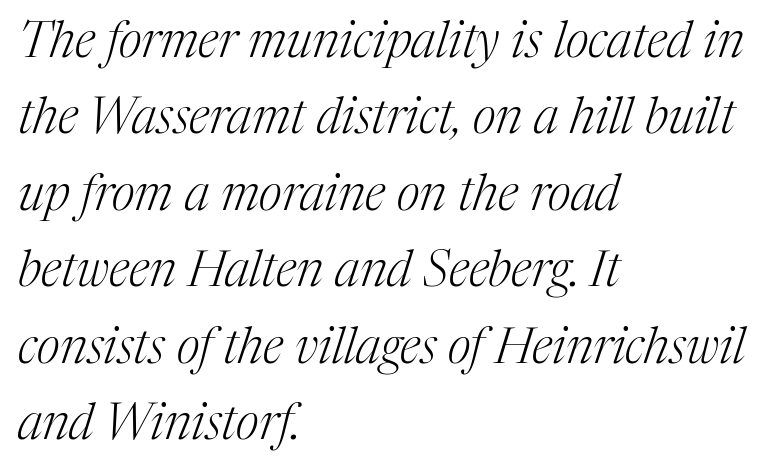
The image shows 50 px light serif type, italic (leaning right); set left-aligned, normal line spacing (1.53x), normal letter spacing, not underlined; medium stroke contrast and a medium x-height.
